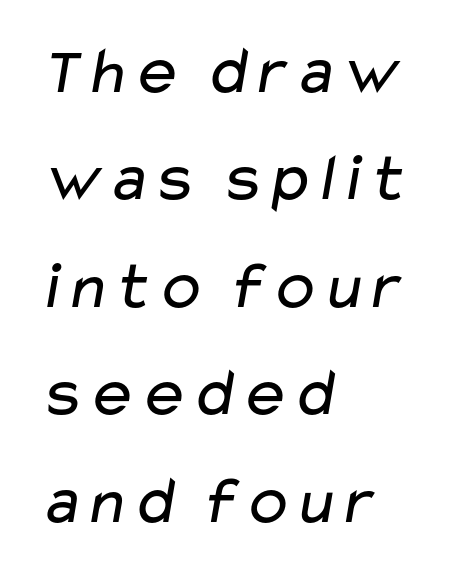
{"serif": "no", "bold": "no", "weight": "regular", "width": "wide", "stroke_contrast": "low", "x_height": "medium", "monospaced": "no", "underline": "no", "align": "left", "line_spacing": "normal", "line_spacing_ratio": 1.58, "letter_spacing": "normal", "letter_spacing_em": 0.0, "glyph_px": 68}
